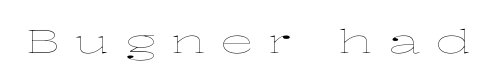
Q: Is the text bold? A: No.
Q: Is the text italic (slanted)? A: No, it is upright.
Q: Is the text underlined? A: No.
Q: Is the spacing between letters normal or unusually wide? A: Unusually wide.
Q: Width (condensed, normal, or wide)? A: Wide.
Q: Stroke contrast? A: Low.
Q: x-height? A: Medium.
Q: Monospaced? A: No.
